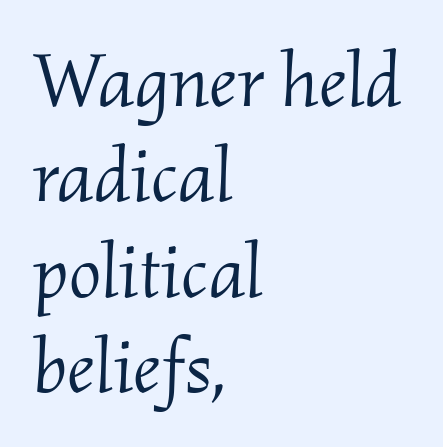
The image shows 77 px light serif type, italic (leaning right); set left-aligned, line spacing 1.24x, normal letter spacing, not underlined; medium stroke contrast and a small x-height.
